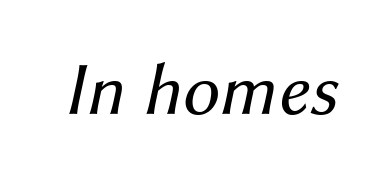
Q: Is the text bold? A: No.
Q: Is the text italic (slanted)? A: Yes, it leans right by about 12 degrees.
Q: Is the text underlined? A: No.
Q: Is the spacing between letters normal or unusually wide? A: Normal.
Q: Width (condensed, normal, or wide)? A: Normal.
Q: Stroke contrast? A: Medium.
Q: x-height? A: Medium.
Q: Monospaced? A: No.
